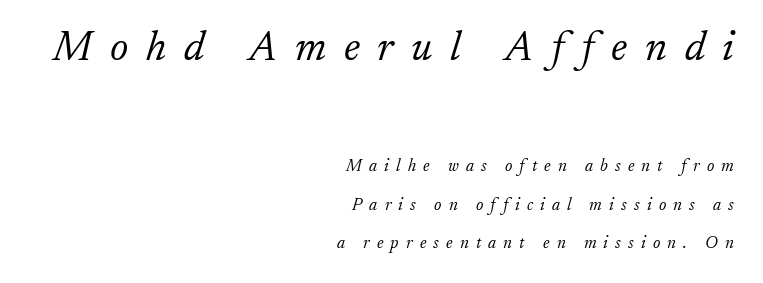
Nothing heavy about these letters — not bold at all. Think of a printed novel: that variable character pitch is what you see here. The zone under the glyphs is completely vacant. Every row of glyphs terminates at an identical x-position on the right.
